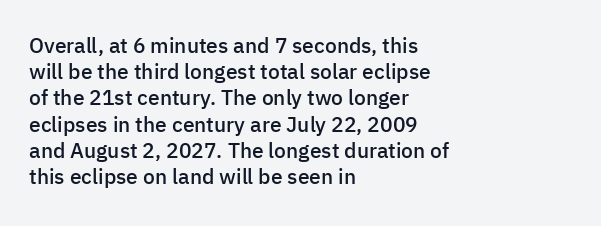
The image shows 21 px text type, upright; set left-aligned, normal line spacing (1.25x), normal letter spacing, not underlined.
